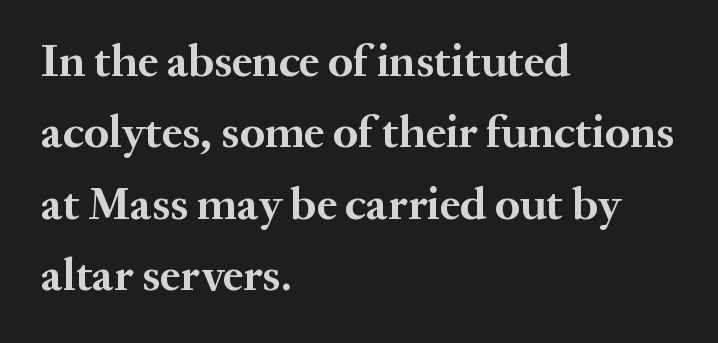
Q: Is the text bold? A: Yes.
Q: Is the text italic (slanted)? A: No, it is upright.
Q: Is the typeface a serif or a sans-serif typeface? A: Serif.
Q: Is the text underlined? A: No.
Q: How is the paragraph aligned? A: Left-aligned.
Q: Is the spacing between letters normal or unusually wide? A: Normal.
Q: Is the spacing between lines tight, normal or loose? A: Normal.
Q: Width (condensed, normal, or wide)? A: Normal.
Q: Stroke contrast? A: Medium.
Q: x-height? A: Medium.
Q: Monospaced? A: No.
